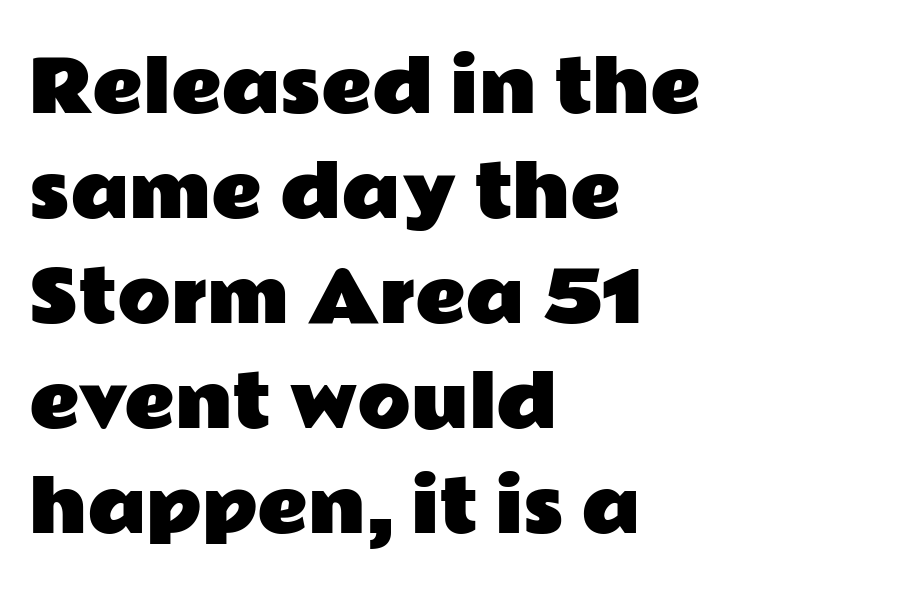
Q: Is the text italic (slanted)? A: No, it is upright.
Q: Is the typeface a serif or a sans-serif typeface? A: Sans-serif.
Q: Is the text underlined? A: No.
Q: How is the paragraph aligned? A: Left-aligned.
Q: Is the spacing between letters normal or unusually wide? A: Normal.
Q: Is the spacing between lines tight, normal or loose? A: Normal.
Q: Width (condensed, normal, or wide)? A: Wide.
Q: Stroke contrast? A: Low.
Q: x-height? A: Medium.
Q: Monospaced? A: No.
